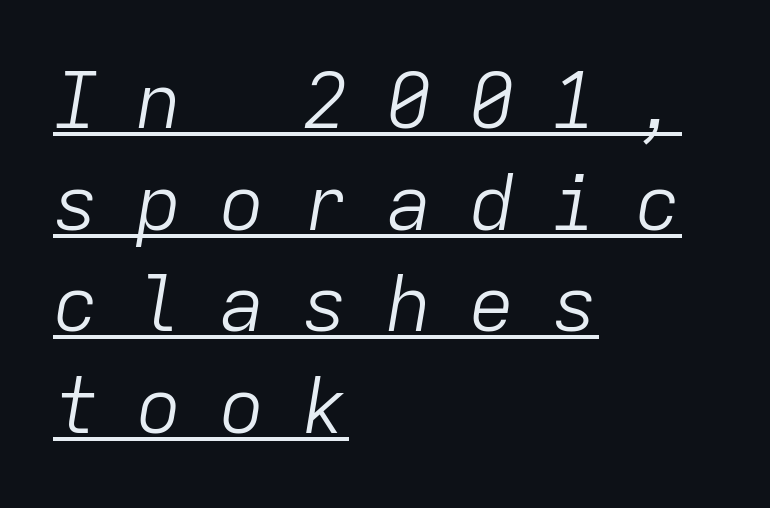
The image shows 77 px light type, italic (leaning right), monospaced; set left-aligned, normal line spacing (1.32x), unusually wide letter spacing (+0.48 em), underlined; low stroke contrast and a medium x-height.
